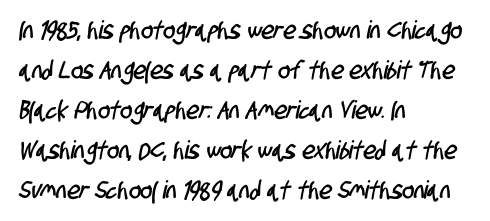
The specimen omits any rule beneath the text block's lines. A student would call this left alignment; a typographer would say flush left, rag right. Standard letterfit; no display-style spreading of the glyphs. Honestly, the row spacing looks completely unremarkable.
